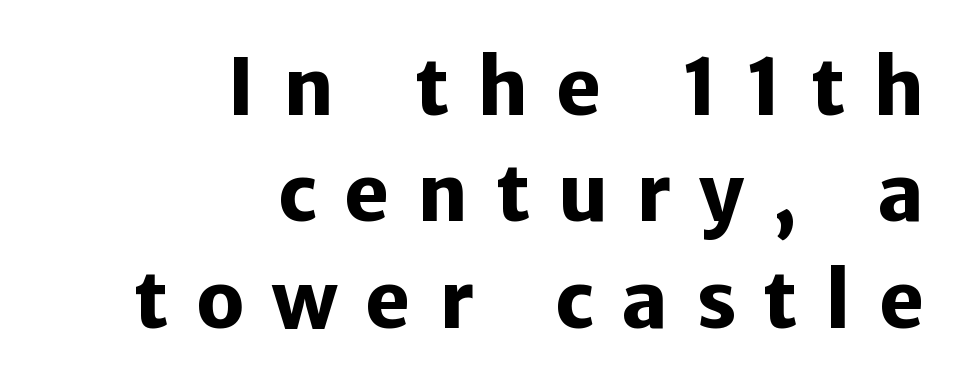
The image shows 77 px heavy sans-serif type, upright; set right-aligned, normal line spacing (1.38x), unusually wide letter spacing (+0.36 em), not underlined; low stroke contrast and a medium x-height.
